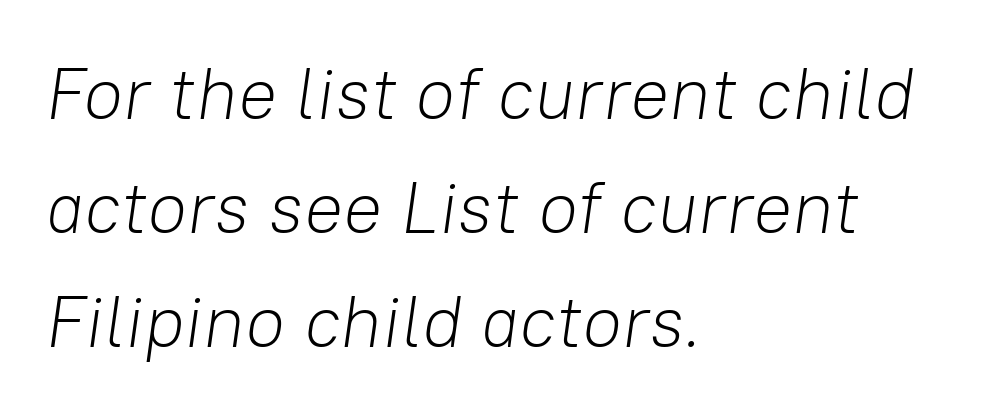
The image shows 73 px light type, italic (leaning right); set left-aligned, normal line spacing (1.56x), normal letter spacing, not underlined; low stroke contrast and a medium x-height.
